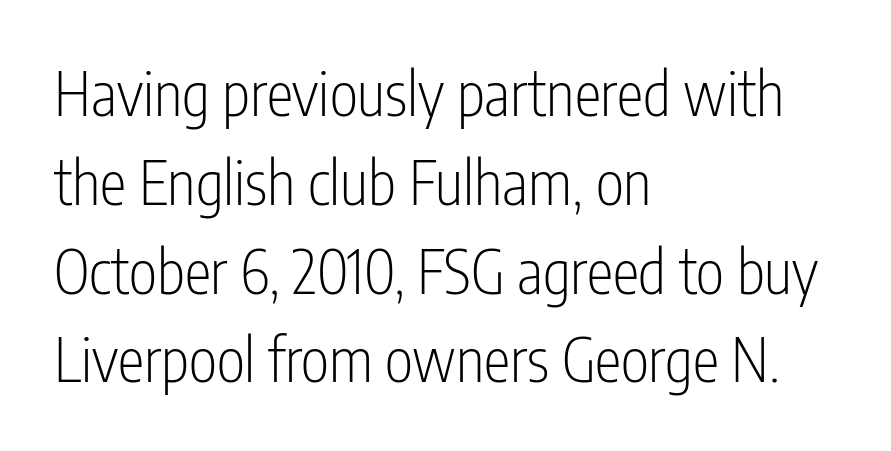
The image shows 60 px light, condensed sans-serif type, upright; set left-aligned, normal line spacing (1.48x), normal letter spacing, not underlined; low stroke contrast and a medium x-height.
